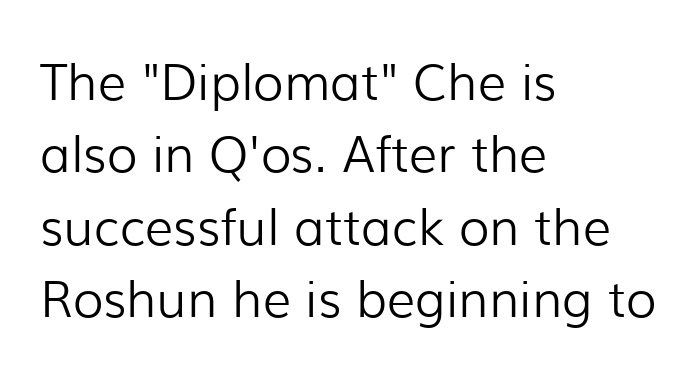
A roman cut, with each character standing at attention. You can tell from the bare stems that sans-serif type was used. Every row of glyphs begins at an identical x-position on the left. This sample keeps an unexceptional amount of space between lines.
